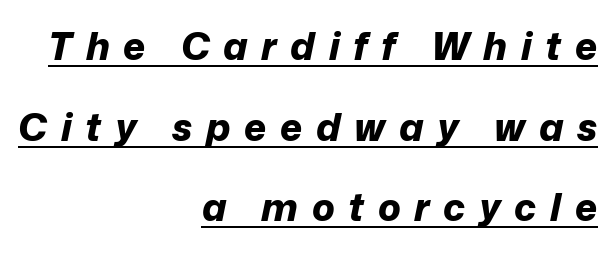
The image shows 38 px bold type, italic (leaning right); set right-aligned, loose line spacing (2.12x), unusually wide letter spacing (+0.36 em), underlined; low stroke contrast and a medium x-height.
